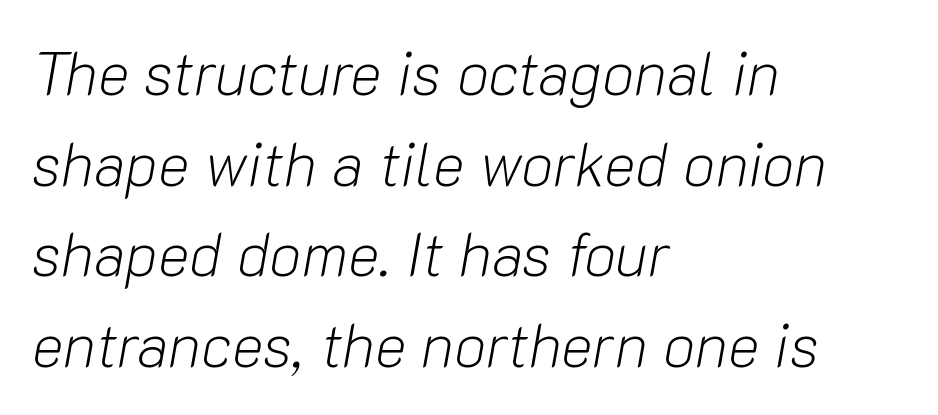
The image shows 60 px light type, italic (leaning right); set left-aligned, normal line spacing (1.51x), normal letter spacing, not underlined; low stroke contrast and a medium x-height.
